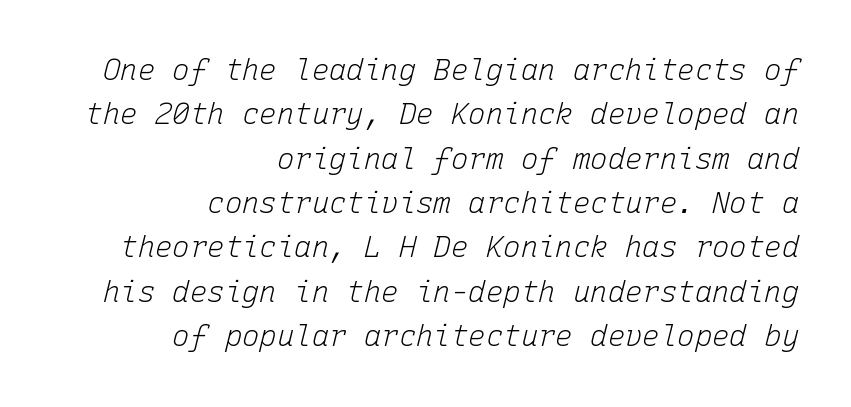
{"italic": "yes", "lean": "right", "slant_degrees": 15, "bold": "no", "weight": "light", "width": "normal", "stroke_contrast": "low", "x_height": "medium", "monospaced": "yes", "underline": "no", "align": "right", "line_spacing": "normal", "line_spacing_ratio": 1.53, "letter_spacing": "normal", "letter_spacing_em": 0.0, "glyph_px": 29}
